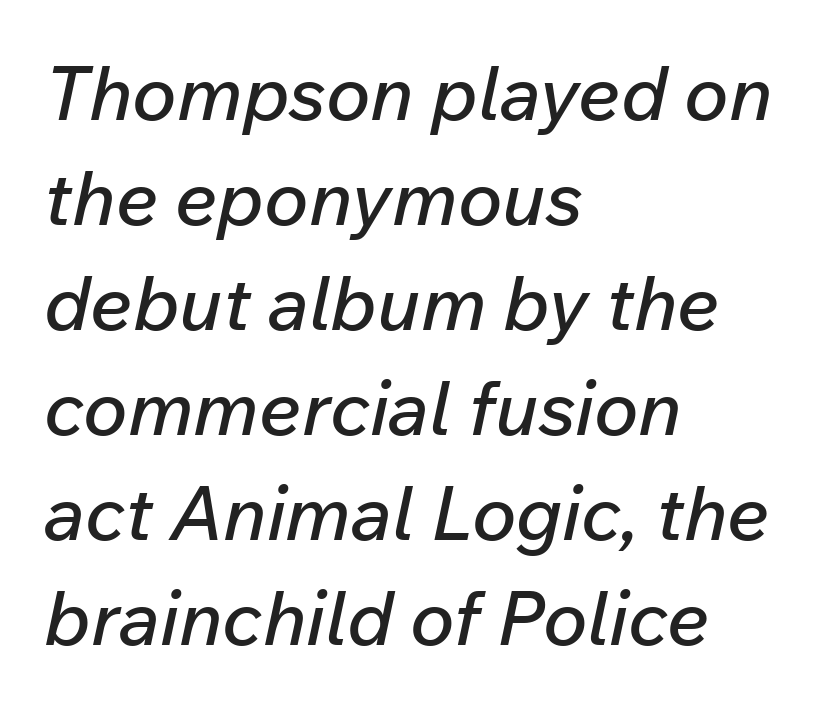
Q: Is the text italic (slanted)? A: Yes, it leans right by about 12 degrees.
Q: Is the text underlined? A: No.
Q: How is the paragraph aligned? A: Left-aligned.
Q: Is the spacing between letters normal or unusually wide? A: Normal.
Q: Is the spacing between lines tight, normal or loose? A: Normal.
Q: Width (condensed, normal, or wide)? A: Normal.
Q: Stroke contrast? A: Low.
Q: x-height? A: Medium.
Q: Monospaced? A: No.
